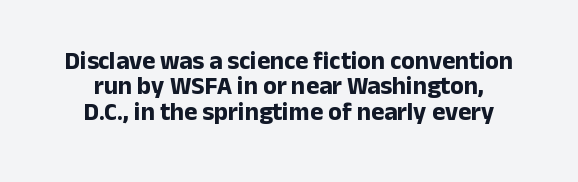
Each glyph is drawn with heavy, bold strokes. Baseline-to-baseline distance is barely more than the letter height. Letters rest on an invisible, unmarked baseline. Reading down the block, each line starts at a different indent, mirrored at its end. Tracking here is standard; glyphs follow each other at the usual distance.
